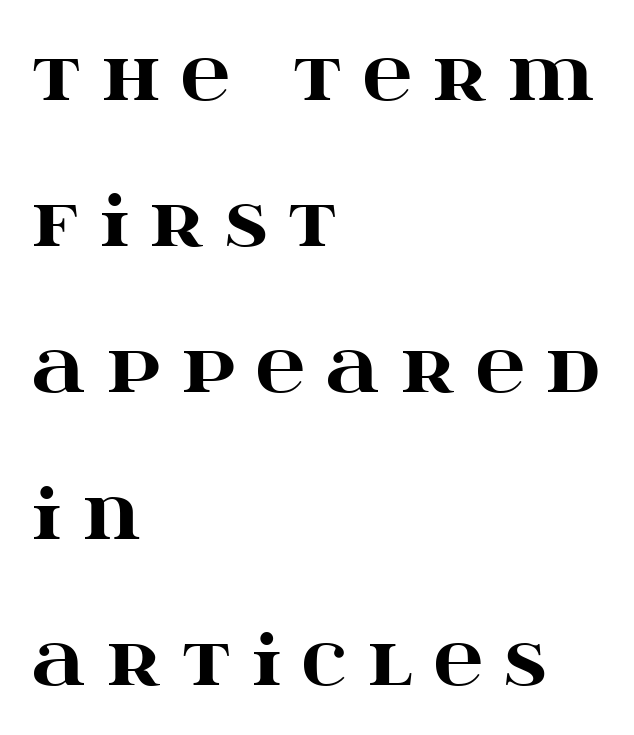
Q: Is the text bold? A: Yes.
Q: Is the text italic (slanted)? A: No, it is upright.
Q: Is the typeface a serif or a sans-serif typeface? A: Serif.
Q: Is the text underlined? A: No.
Q: How is the paragraph aligned? A: Left-aligned.
Q: Is the spacing between letters normal or unusually wide? A: Unusually wide.
Q: Is the spacing between lines tight, normal or loose? A: Loose.
Q: Width (condensed, normal, or wide)? A: Wide.
Q: Stroke contrast? A: High.
Q: x-height? A: Large.
Q: Monospaced? A: No.
